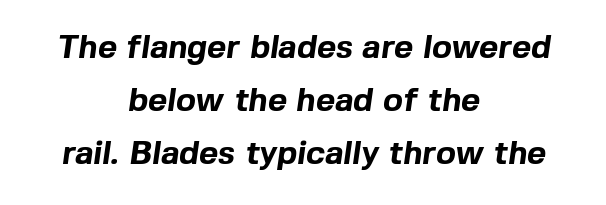
The image shows 33 px bold sans-serif type; set centered, normal line spacing (1.61x), normal letter spacing, not underlined; a medium x-height.
